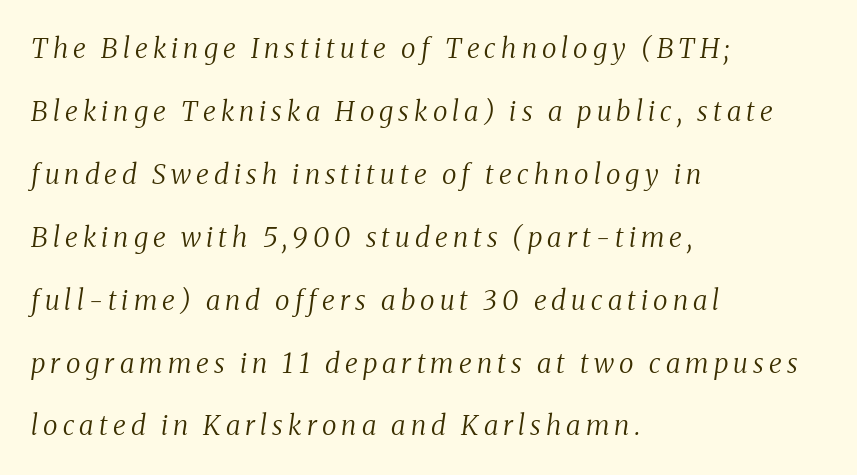
Q: Is the text bold? A: No.
Q: Is the text italic (slanted)? A: Yes, it leans right by about 8 degrees.
Q: Is the text underlined? A: No.
Q: How is the paragraph aligned? A: Left-aligned.
Q: Is the spacing between lines tight, normal or loose? A: Loose.
